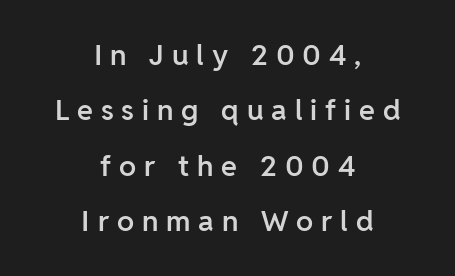
Leftover space on each line is divided equally before and after the words. Do the characters align in a grid? No, the font is proportional. These lines carry some extra weight — a demibold, not a full bold. Any mark beneath the type? The region is blank. Widely set lines give the paragraph a tall, airy silhouette.
